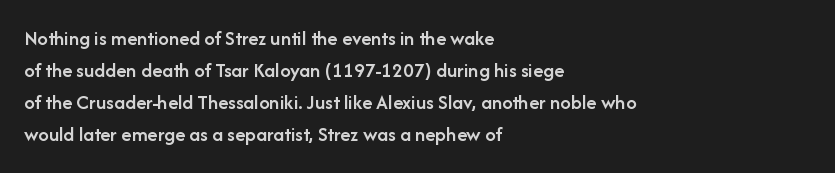
The image shows 21 px text type, upright; set left-aligned, normal line spacing (1.53x), normal letter spacing, not underlined.
